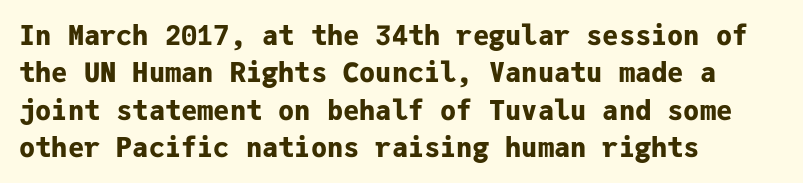
It's the straight-up-and-down kind of type. The lines are quadded left. Letter spacing: default. Rule under the text: the space is simply empty. The space between consecutive lines is moderate. Notice how thick the strokes are: this is what a full bold looks like.
